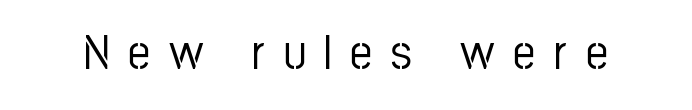
{"serif": "no", "italic": "no", "width": "condensed", "stroke_contrast": "low", "x_height": "medium", "monospaced": "no", "underline": "no", "letter_spacing": "wide", "letter_spacing_em": 0.38, "glyph_px": 49}
